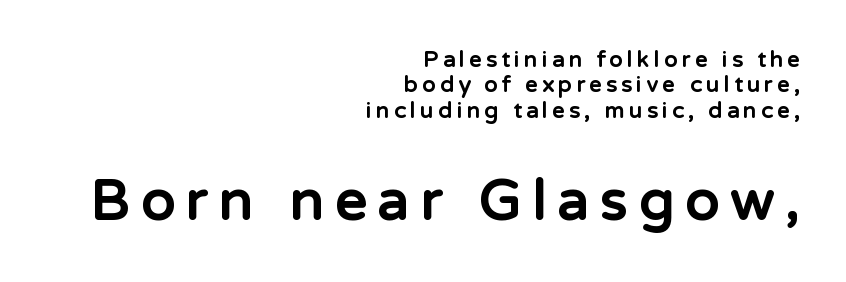
Observe the absence of serifs on each vertical stroke in this sample. Regarding leading, the lines here are crowded together. Looks like regular typesetting: each glyph gets only the width it needs. Horizontal alignment here is rightward, an uncommon choice for prose.
